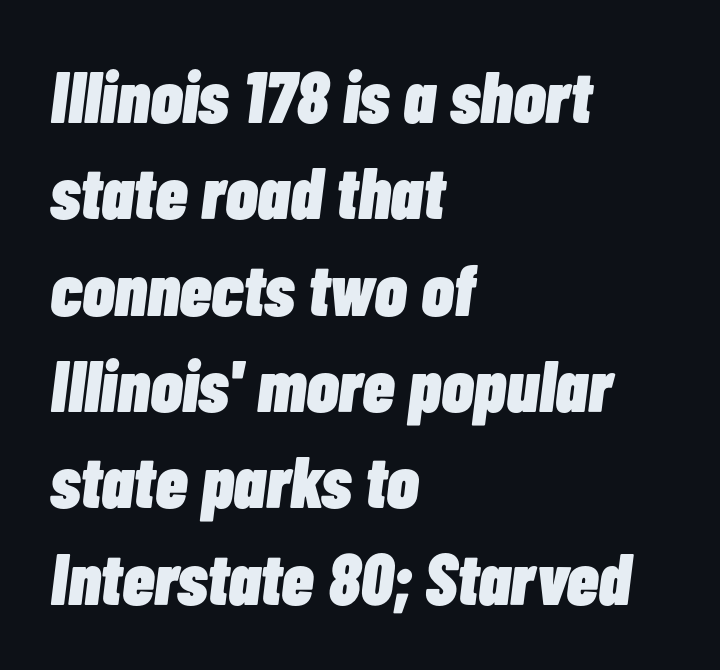
The image shows 73 px heavy, condensed type, italic (leaning right); set left-aligned, normal line spacing (1.32x), normal letter spacing, not underlined; low stroke contrast and a medium x-height.
